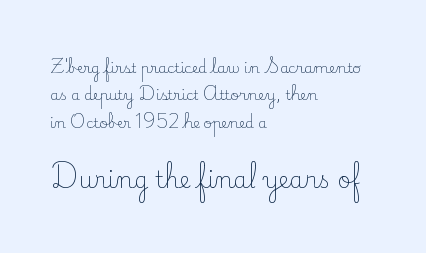
No extra ink here — the face is not bold. The more generous point size was reserved for the lower chunk. Interline gaps are noticeably wide in this sample. A bare baseline throughout the passage. Tracking here is standard; glyphs follow each other at the usual distance.
